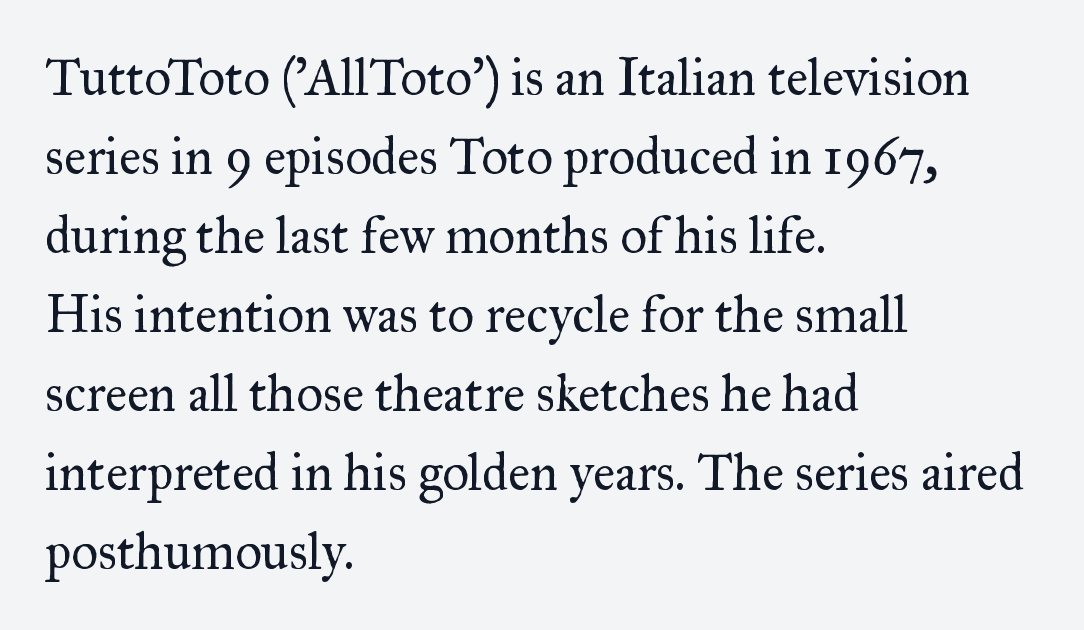
The image shows 52 px regular-weight serif type, upright; set left-aligned, normal line spacing (1.52x), normal letter spacing, not underlined; medium stroke contrast and a small x-height.
